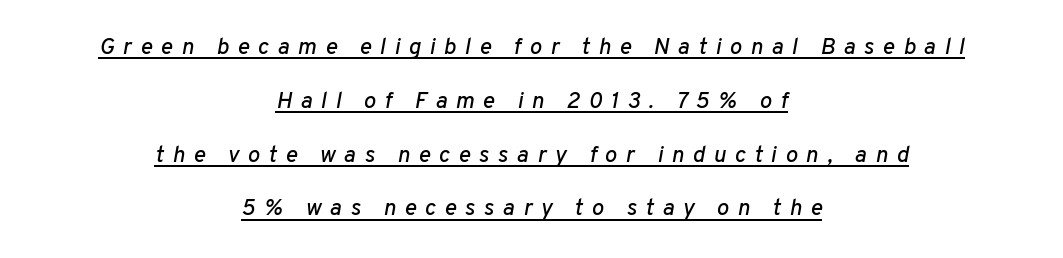
{"italic": "yes", "lean": "right", "slant_degrees": 10, "underline": "yes", "align": "center", "line_spacing": "loose", "line_spacing_ratio": 2.34, "letter_spacing": "wide", "letter_spacing_em": 0.37, "glyph_px": 23}
